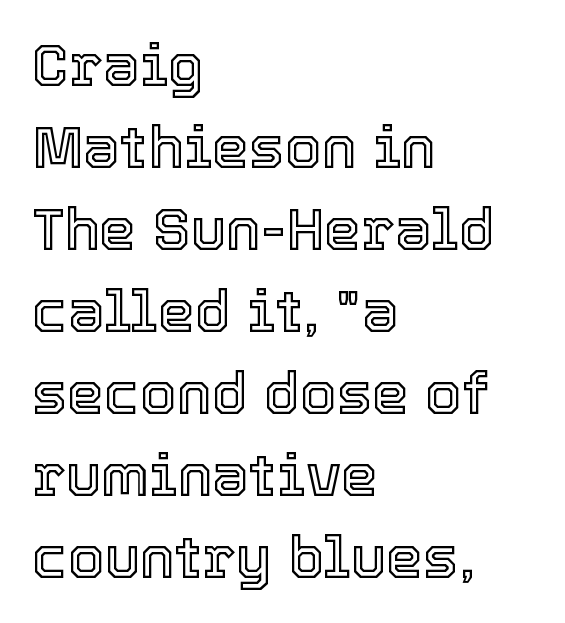
The image shows 59 px text type, upright; set left-aligned, normal line spacing (1.39x), normal letter spacing, not underlined; a medium x-height.
